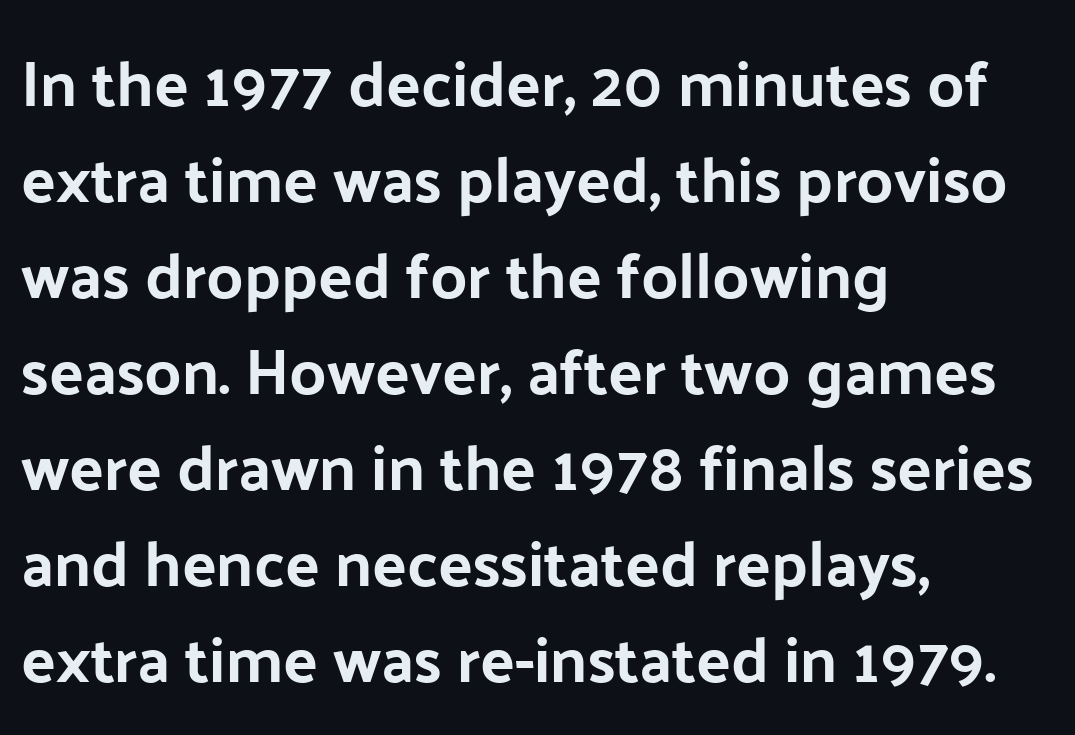
Q: Is the text italic (slanted)? A: No, it is upright.
Q: Is the typeface a serif or a sans-serif typeface? A: Sans-serif.
Q: Is the text underlined? A: No.
Q: How is the paragraph aligned? A: Left-aligned.
Q: Is the spacing between letters normal or unusually wide? A: Normal.
Q: Is the spacing between lines tight, normal or loose? A: Normal.
Q: Width (condensed, normal, or wide)? A: Normal.
Q: Stroke contrast? A: Low.
Q: x-height? A: Medium.
Q: Monospaced? A: No.
